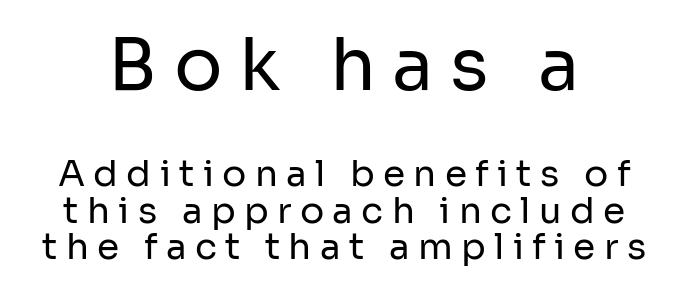
Q: Is the text bold? A: No.
Q: Is the text italic (slanted)? A: No, it is upright.
Q: Is the typeface a serif or a sans-serif typeface? A: Sans-serif.
Q: Is the text underlined? A: No.
Q: Is the spacing between letters normal or unusually wide? A: Unusually wide.
Q: Is the spacing between lines tight, normal or loose? A: Tight.
Q: Which block of text is set in a larger size, the first (top) or the second (bottom)? A: The first (top) one.
Q: Width (condensed, normal, or wide)? A: Normal.
Q: Stroke contrast? A: Low.
Q: x-height? A: Medium.
Q: Monospaced? A: No.
